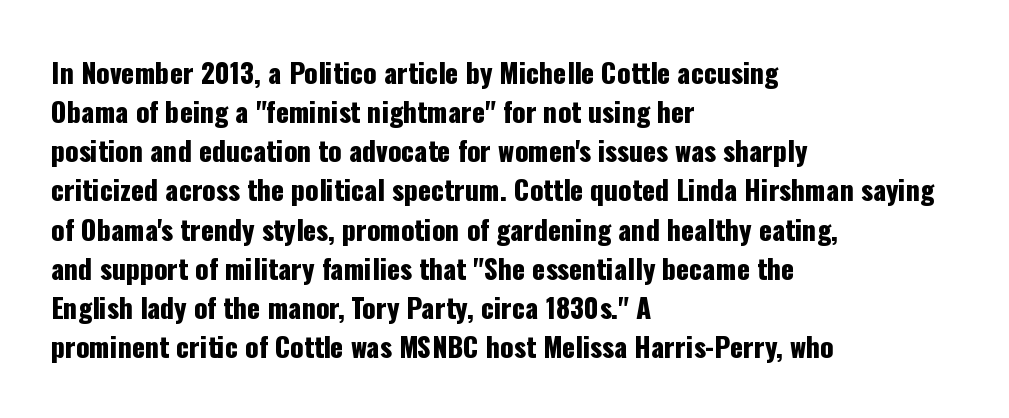
Q: Is the text italic (slanted)? A: No, it is upright.
Q: Is the text underlined? A: No.
Q: How is the paragraph aligned? A: Left-aligned.
Q: Is the spacing between letters normal or unusually wide? A: Normal.
Q: Is the spacing between lines tight, normal or loose? A: Normal.
